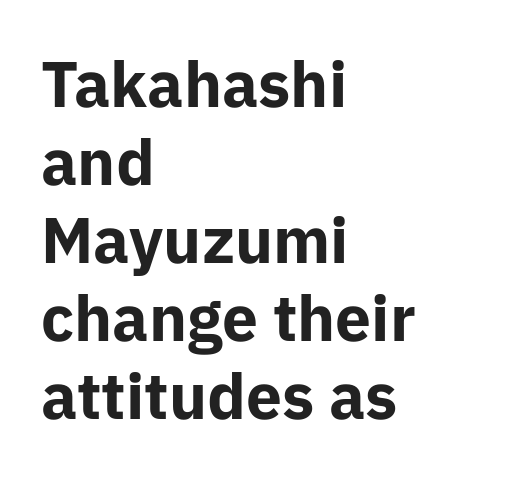
Every letter is thick-stroked: bold, no question. The face used here is proportionally spaced, like ordinary book or web type. A typesetter would call this zero additional tracking. Notice how the passage keeps a crisp vertical edge on the left only. Only glyphs here, with clear space below each row.
